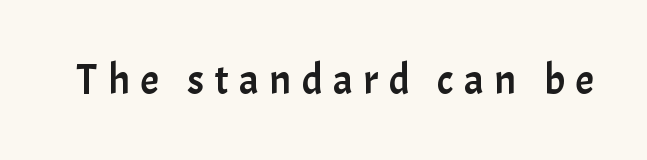
{"serif": "no", "italic": "no", "width": "normal", "stroke_contrast": "low", "x_height": "medium", "monospaced": "no", "underline": "no", "letter_spacing": "wide", "letter_spacing_em": 0.25, "glyph_px": 42}
